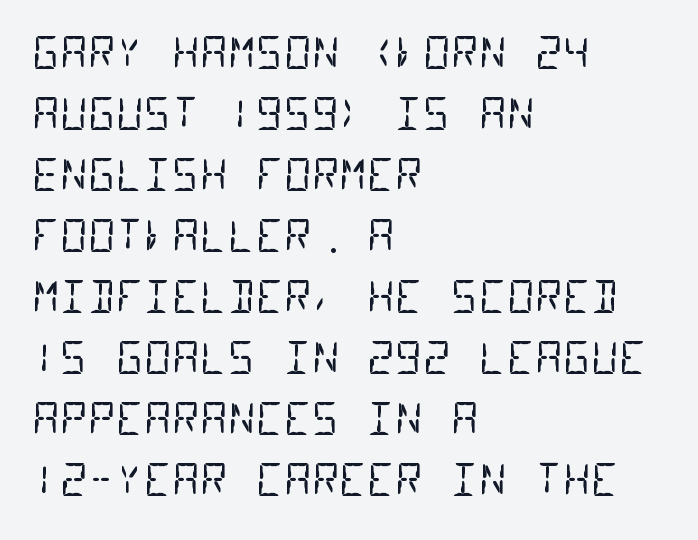
Q: Is the text bold? A: No.
Q: Is the typeface a serif or a sans-serif typeface? A: Sans-serif.
Q: Is the text underlined? A: No.
Q: How is the paragraph aligned? A: Left-aligned.
Q: Is the spacing between letters normal or unusually wide? A: Normal.
Q: Is the spacing between lines tight, normal or loose? A: Normal.
Q: Width (condensed, normal, or wide)? A: Condensed.
Q: Stroke contrast? A: Low.
Q: x-height? A: Large.
Q: Monospaced? A: Yes.
